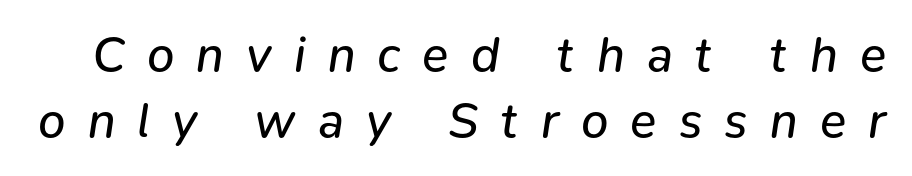
Q: Is the text bold? A: No.
Q: Is the text italic (slanted)? A: Yes, it leans right by about 9 degrees.
Q: Is the text underlined? A: No.
Q: Is the spacing between letters normal or unusually wide? A: Unusually wide.
Q: Is the spacing between lines tight, normal or loose? A: Normal.
Q: Width (condensed, normal, or wide)? A: Normal.
Q: Stroke contrast? A: Low.
Q: x-height? A: Medium.
Q: Monospaced? A: No.
